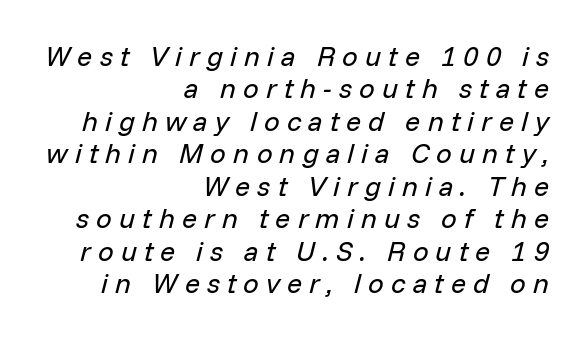
Q: Is the text bold? A: No.
Q: Is the text italic (slanted)? A: Yes, it leans right by about 14 degrees.
Q: Is the text underlined? A: No.
Q: How is the paragraph aligned? A: Right-aligned.
Q: Is the spacing between letters normal or unusually wide? A: Unusually wide.
Q: Width (condensed, normal, or wide)? A: Normal.
Q: Stroke contrast? A: Low.
Q: x-height? A: Medium.
Q: Monospaced? A: No.
